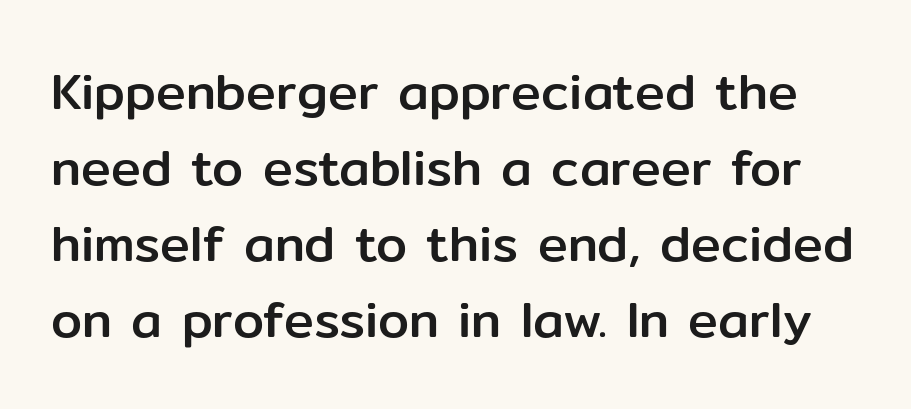
Underlining? Definitely not there. Honestly, the row spacing looks completely unremarkable. What stands out about the letter spacing? Nothing — it is the standard amount. Ordinary non-slanted type is in use.
